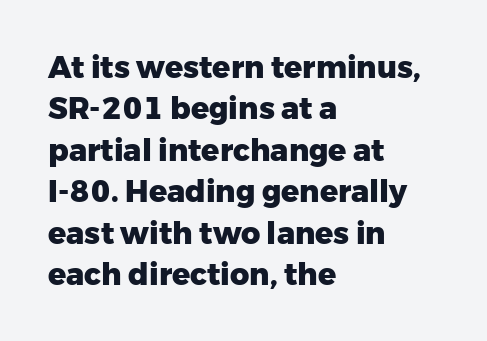
{"serif": "no", "italic": "no", "bold": "yes", "weight": "heavy", "width": "normal", "stroke_contrast": "low", "x_height": "medium", "monospaced": "no", "underline": "no", "align": "left", "line_spacing": "normal", "line_spacing_ratio": 1.38, "letter_spacing": "normal", "letter_spacing_em": 0.0, "glyph_px": 30}
